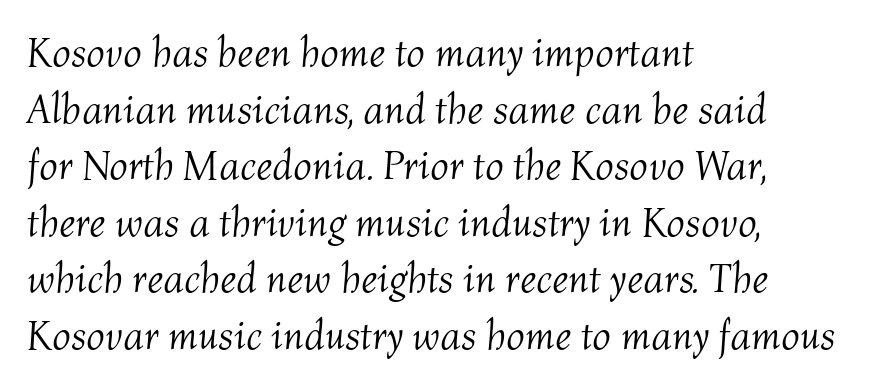
When letters slant like this, we call the style italic. Note the varied advance widths — an 'i' is clearly narrower than an 'm'. Does the copy run flush right? No — it runs flush left. The strokes are not fattened; the text isn't bold. The block of text has a typical density, with ordinary space between rows. Descender tails drop into unmarked territory.
